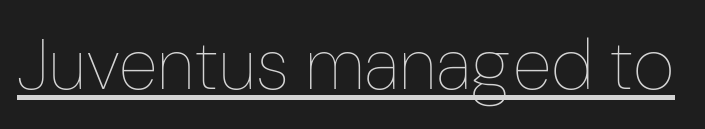
Q: Is the text bold? A: No.
Q: Is the text italic (slanted)? A: No, it is upright.
Q: Is the text underlined? A: Yes.
Q: Is the spacing between letters normal or unusually wide? A: Normal.
Q: Width (condensed, normal, or wide)? A: Condensed.
Q: Stroke contrast? A: Low.
Q: x-height? A: Medium.
Q: Monospaced? A: No.
